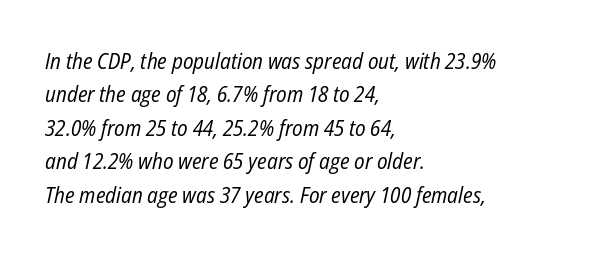
The image shows 22 px text type, italic (leaning right); set left-aligned, normal line spacing (1.52x), normal letter spacing, not underlined.
